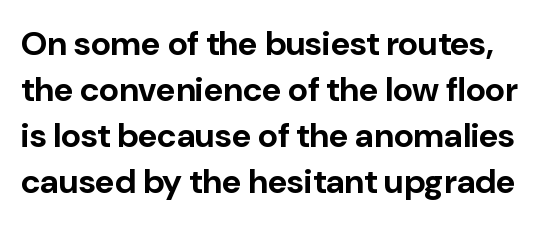
Ascenders rise straight up at ninety degrees. On the weight axis this lands at bold, roughly 700. Is this a sans? Yes — the strokes have no serifs. These lines keep a tight, regular rhythm from letter to letter.
